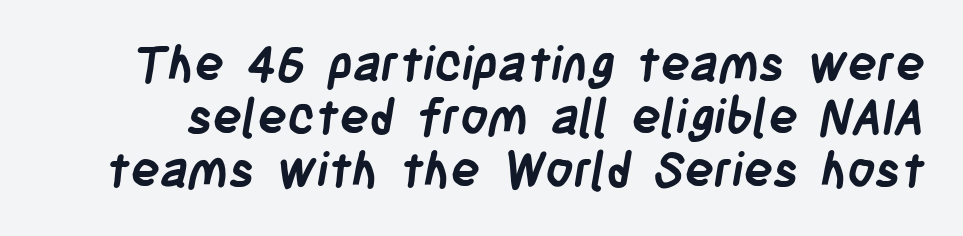
Q: Is the text bold? A: Yes.
Q: Is the typeface a serif or a sans-serif typeface? A: Sans-serif.
Q: Is the text underlined? A: No.
Q: Is the spacing between letters normal or unusually wide? A: Normal.
Q: Is the spacing between lines tight, normal or loose? A: Tight.
Q: Width (condensed, normal, or wide)? A: Condensed.
Q: Stroke contrast? A: Low.
Q: x-height? A: Large.
Q: Monospaced? A: No.
